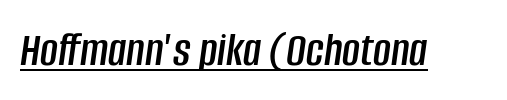
Would a proofreader flag this as italicized? Yes. This sample uses plain, unmodified letter spacing. The typesetter has applied underlining to the passage shown. The letters advance in unequal steps, a hallmark of proportional type.
